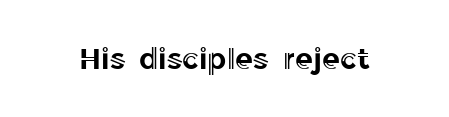
Q: Is the text italic (slanted)? A: No, it is upright.
Q: Is the text underlined? A: No.
Q: Is the spacing between letters normal or unusually wide? A: Normal.
Q: Width (condensed, normal, or wide)? A: Normal.
Q: x-height? A: Medium.
Q: Monospaced? A: No.
